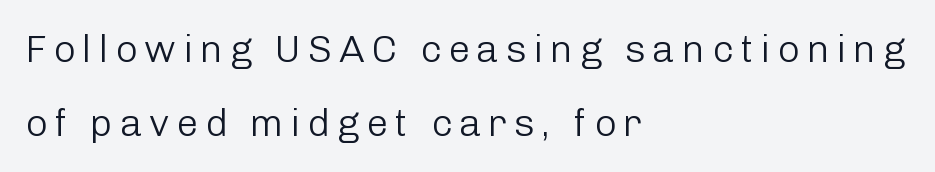
The image shows 39 px light sans-serif type, upright; set left-aligned, loose line spacing (1.9x), not underlined; low stroke contrast and a medium x-height.
